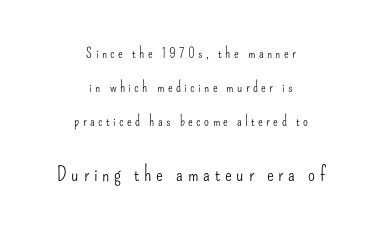
Q: Is the text bold? A: No.
Q: Is the text italic (slanted)? A: No, it is upright.
Q: Is the text underlined? A: No.
Q: How is the paragraph aligned? A: Centered.
Q: Is the spacing between letters normal or unusually wide? A: Unusually wide.
Q: Is the spacing between lines tight, normal or loose? A: Loose.
Q: Which block of text is set in a larger size, the first (top) or the second (bottom)? A: The second (bottom) one.
